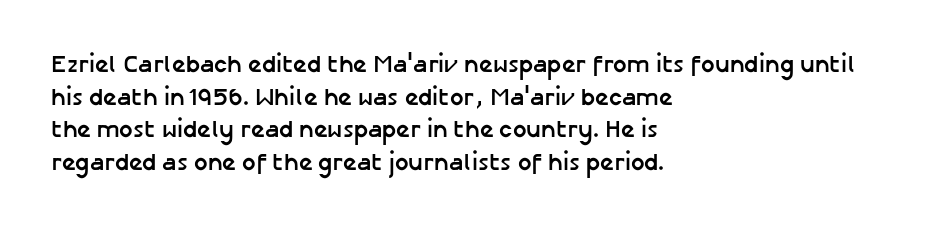
{"italic": "no", "bold": "yes", "underline": "no", "align": "left", "line_spacing": "normal", "line_spacing_ratio": 1.36, "letter_spacing": "normal", "letter_spacing_em": 0.0, "glyph_px": 24}
